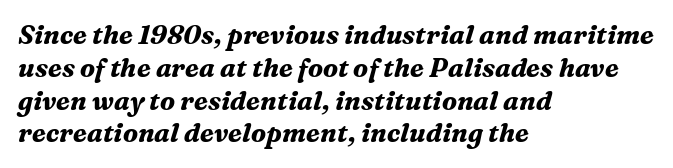
{"italic": "yes", "lean": "right", "slant_degrees": 16, "bold": "yes", "underline": "no", "align": "left", "line_spacing": "normal", "line_spacing_ratio": 1.26, "letter_spacing": "normal", "letter_spacing_em": 0.0, "glyph_px": 26}
